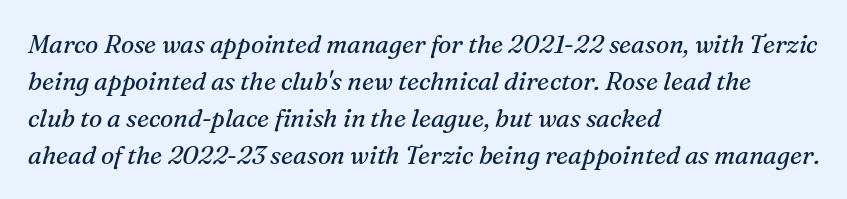
{"italic": "yes", "lean": "right", "slant_degrees": 16, "bold": "no", "underline": "no", "align": "left", "line_spacing": "normal", "line_spacing_ratio": 1.48, "letter_spacing": "normal", "letter_spacing_em": 0.0, "glyph_px": 25}
